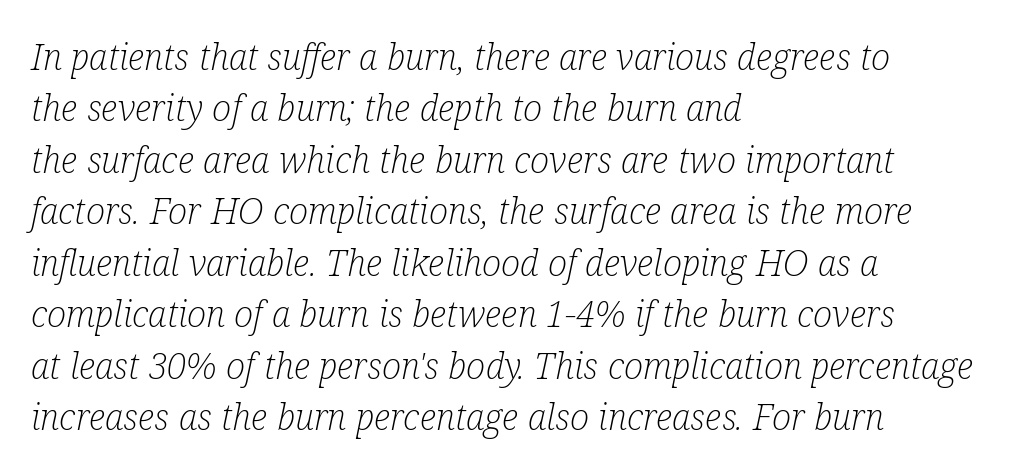
The image shows 36 px light, condensed serif type, italic (leaning right); set left-aligned, normal line spacing (1.43x), normal letter spacing, not underlined; low stroke contrast and a medium x-height.
